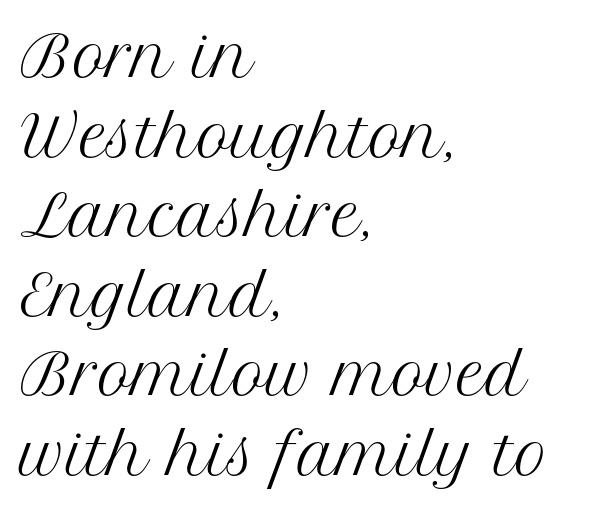
The leading is moderate, giving the passage an even texture. One-word summary of the alignment: left. The letterforms sit shoulder to shoulder at normal distance. The letters advance in unequal steps, a hallmark of proportional type.
